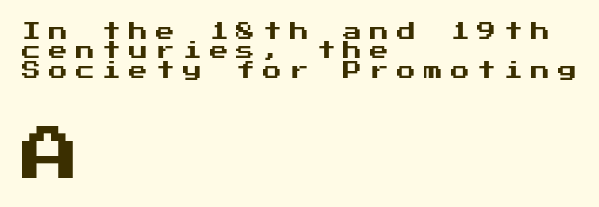
Q: Is the text italic (slanted)? A: No, it is upright.
Q: Is the typeface a serif or a sans-serif typeface? A: Sans-serif.
Q: Is the text underlined? A: No.
Q: How is the paragraph aligned? A: Left-aligned.
Q: Is the spacing between letters normal or unusually wide? A: Unusually wide.
Q: Is the spacing between lines tight, normal or loose? A: Tight.
Q: Which block of text is set in a larger size, the first (top) or the second (bottom)? A: The second (bottom) one.
Q: Width (condensed, normal, or wide)? A: Normal.
Q: Stroke contrast? A: Medium.
Q: x-height? A: Medium.
